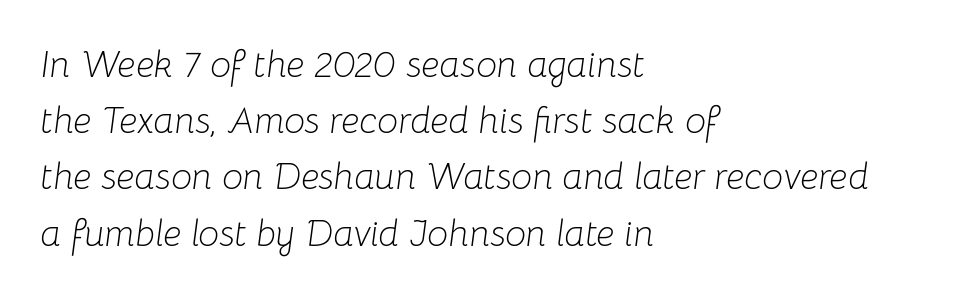
{"italic": "yes", "lean": "right", "slant_degrees": 8, "bold": "no", "weight": "light", "width": "normal", "stroke_contrast": "low", "x_height": "medium", "monospaced": "no", "underline": "no", "align": "left", "line_spacing": "normal", "line_spacing_ratio": 1.52, "letter_spacing": "normal", "letter_spacing_em": 0.0, "glyph_px": 37}
